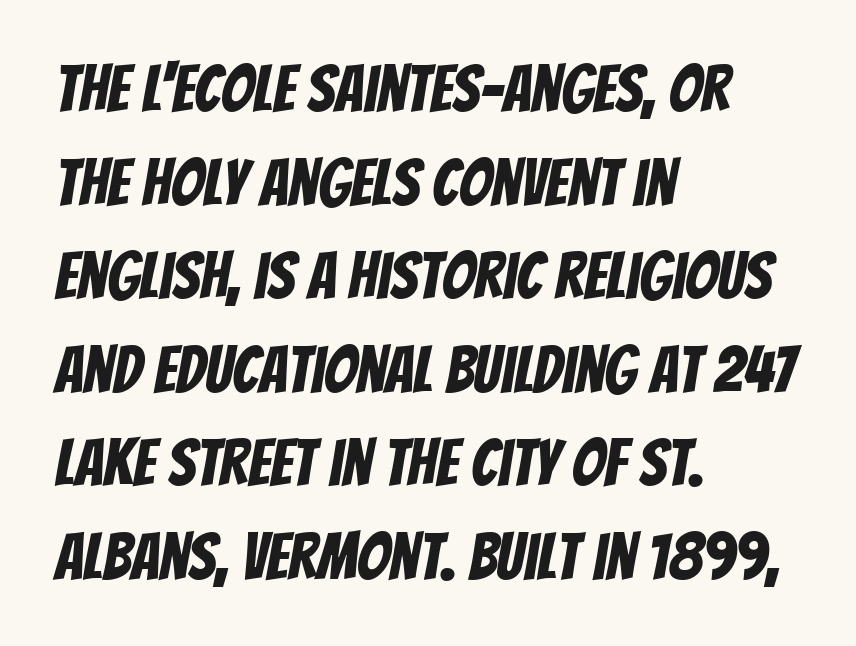
Q: Is the typeface a serif or a sans-serif typeface? A: Sans-serif.
Q: Is the text underlined? A: No.
Q: How is the paragraph aligned? A: Left-aligned.
Q: Is the spacing between letters normal or unusually wide? A: Normal.
Q: Is the spacing between lines tight, normal or loose? A: Normal.
Q: Width (condensed, normal, or wide)? A: Condensed.
Q: Stroke contrast? A: Low.
Q: x-height? A: Large.
Q: Monospaced? A: No.
